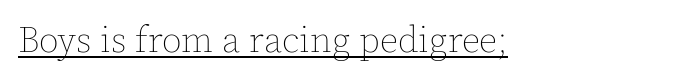
Q: Is the text bold? A: No.
Q: Is the text italic (slanted)? A: No, it is upright.
Q: Is the text underlined? A: Yes.
Q: How is the paragraph aligned? A: Left-aligned.
Q: Is the spacing between letters normal or unusually wide? A: Normal.
Q: Width (condensed, normal, or wide)? A: Normal.
Q: x-height? A: Medium.
Q: Monospaced? A: No.
